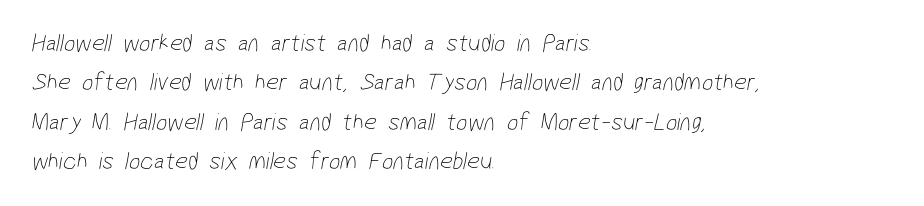
{"bold": "no", "underline": "no", "align": "left", "line_spacing": "normal", "line_spacing_ratio": 1.58, "letter_spacing": "normal", "letter_spacing_em": 0.0, "glyph_px": 25}
